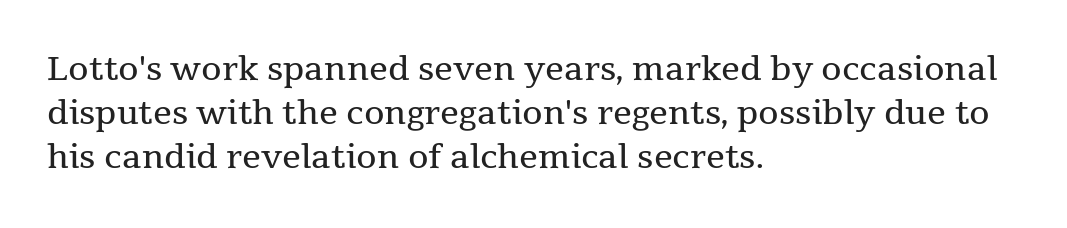
Q: Is the text bold? A: No.
Q: Is the text italic (slanted)? A: No, it is upright.
Q: Is the typeface a serif or a sans-serif typeface? A: Serif.
Q: Is the text underlined? A: No.
Q: How is the paragraph aligned? A: Left-aligned.
Q: Is the spacing between letters normal or unusually wide? A: Normal.
Q: Is the spacing between lines tight, normal or loose? A: Normal.
Q: Width (condensed, normal, or wide)? A: Normal.
Q: Stroke contrast? A: Medium.
Q: x-height? A: Medium.
Q: Monospaced? A: No.
